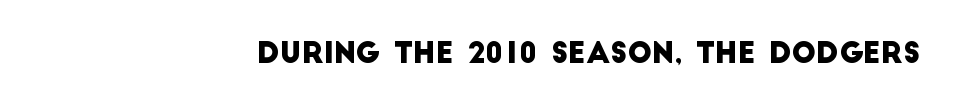
Look at the tracking — it's just the regular setting, nothing added. The rendering shows plain stroke endings on the letterforms — a sans-serif design. The passage shown is typed in a proportional face where columns would drift. Check the space under the baseline: it is left empty.
